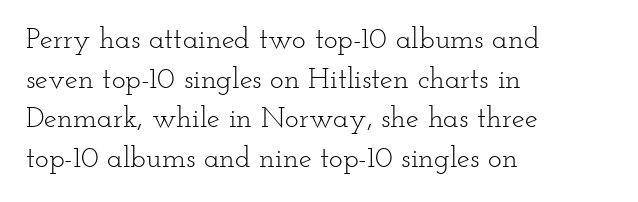
Characters remain perfectly vertical along every line. A quiet, ordinary-to-light weight characterises the typeface. Standard letterfit; no display-style spreading of the glyphs. Successive baselines arrive at the customary interval.
